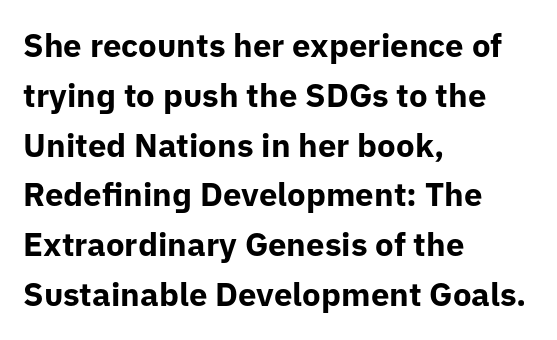
The image shows 33 px bold sans-serif type, upright; set left-aligned, normal line spacing (1.51x), normal letter spacing, not underlined; low stroke contrast and a medium x-height.
